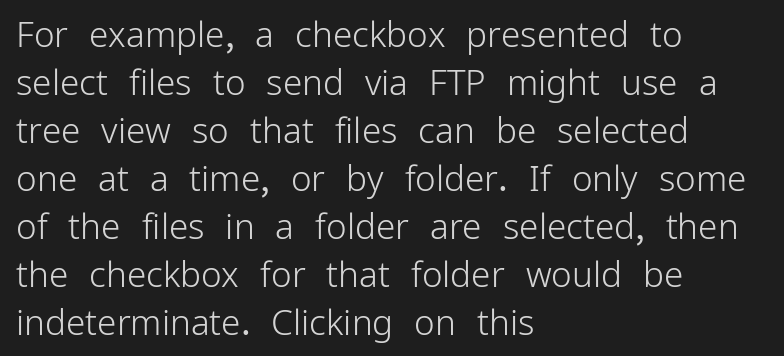
Q: Is the text bold? A: No.
Q: Is the text italic (slanted)? A: No, it is upright.
Q: Is the typeface a serif or a sans-serif typeface? A: Sans-serif.
Q: Is the text underlined? A: No.
Q: How is the paragraph aligned? A: Left-aligned.
Q: Is the spacing between letters normal or unusually wide? A: Normal.
Q: Is the spacing between lines tight, normal or loose? A: Normal.
Q: Width (condensed, normal, or wide)? A: Normal.
Q: Stroke contrast? A: Low.
Q: x-height? A: Medium.
Q: Monospaced? A: No.
